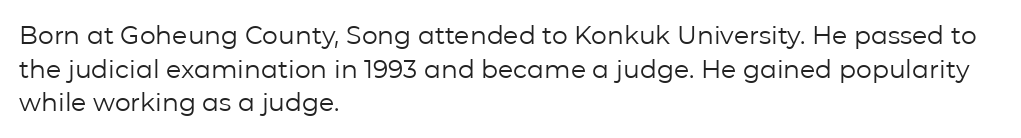
Honestly, there is no underline to notice here at all. When letters stand straight like this, we call the style roman or upright. The passage shown stacks its lines at a standard gap. Horizontal alignment here is leftward, the default for most running prose. Ink coverage per letter is moderate at most.
